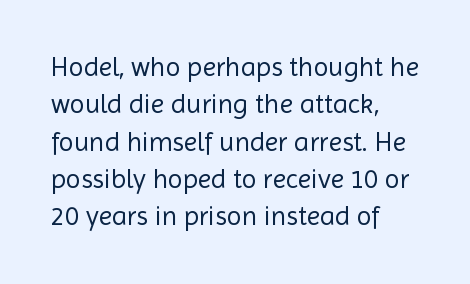
Interline gaps are of average width in this sample. Inter-character spacing is left at the font's built-in metrics. If you drew a line through each stem, it would be perfectly vertical. Words float on clear page, feet unadorned. Each line starts at the same left margin while the right side varies.
